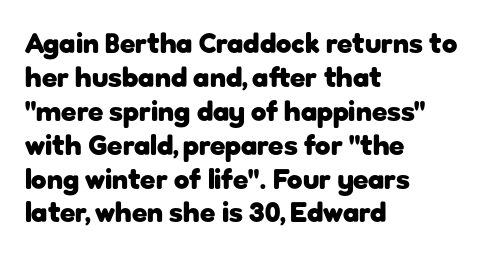
The passage shown is typed in a proportional face where columns would drift. What kind of face is this? One without serifs — a sans. Every letter is thick-stroked: bold, no question. The zone under the glyphs is completely vacant.
